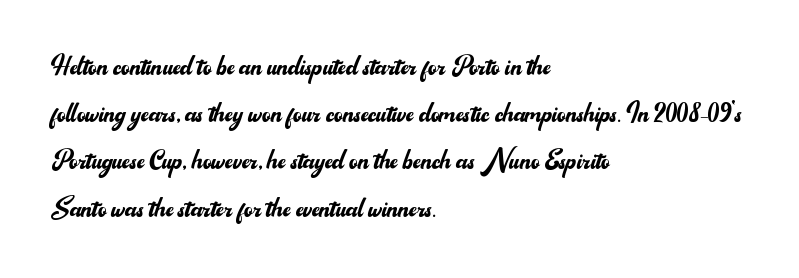
Regarding leading, the lines here are spaced in the standard way. Compared with a centered layout, this one pins lines to the left instead. This sample uses a sans-serif face. There is no visible air inserted between adjacent glyphs. Counters stay open thanks to moderate or lighter strokes.
